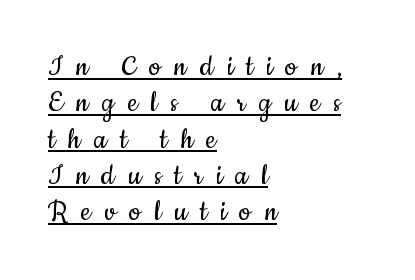
{"serif": "no", "bold": "no", "weight": "regular", "width": "condensed", "stroke_contrast": "low", "x_height": "small", "monospaced": "no", "underline": "yes", "align": "left", "line_spacing": "tight", "line_spacing_ratio": 1.1, "letter_spacing": "wide", "letter_spacing_em": 0.41, "glyph_px": 33}
